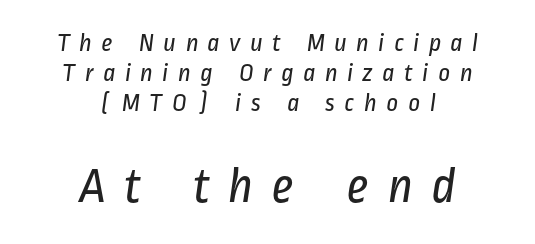
The paragraph shown floats in the horizontal middle. Descenders are the only things crossing below the line. Weight: regular or lighter. This is sans-serif lettering, the kind often seen on screens and signage. How would I describe the line gaps? Narrow and economical.
